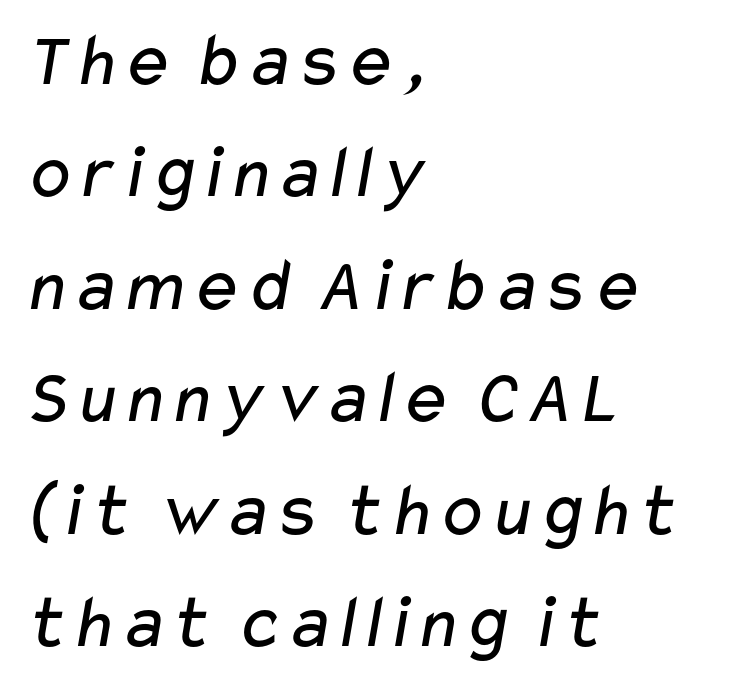
Q: Is the text bold? A: No.
Q: Is the typeface a serif or a sans-serif typeface? A: Sans-serif.
Q: Is the text underlined? A: No.
Q: How is the paragraph aligned? A: Left-aligned.
Q: Is the spacing between letters normal or unusually wide? A: Normal.
Q: Is the spacing between lines tight, normal or loose? A: Normal.
Q: Width (condensed, normal, or wide)? A: Wide.
Q: Stroke contrast? A: Low.
Q: x-height? A: Medium.
Q: Monospaced? A: No.
